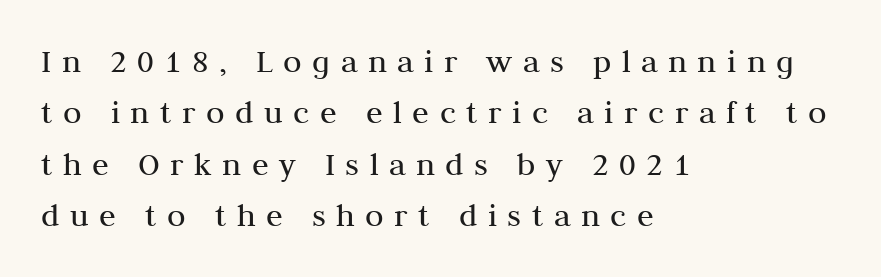
{"serif": "yes", "italic": "no", "bold": "no", "weight": "regular", "width": "normal", "stroke_contrast": "medium", "x_height": "medium", "monospaced": "no", "underline": "no", "align": "left", "line_spacing": "normal", "line_spacing_ratio": 1.51, "letter_spacing": "wide", "letter_spacing_em": 0.31, "glyph_px": 34}
